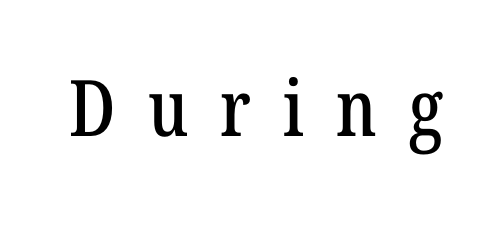
The image shows 78 px condensed serif type; set unusually wide letter spacing (+0.41 em), not underlined; low stroke contrast and a medium x-height.
